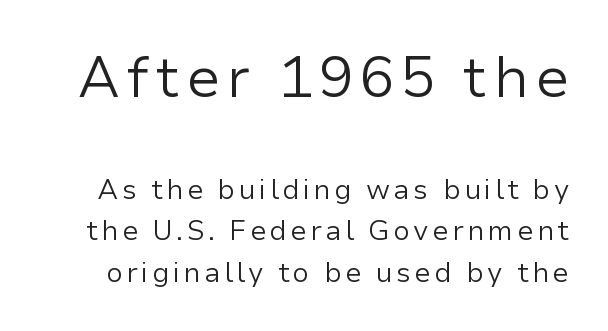
How would I describe the line gaps? Plain and ordinary. The foot of each line stays bare and open. Proportional: the letters do not fall into vertical columns. Posture: straight, roman, zero tilt. The typesetting does not lean heavy: it is not bold.
